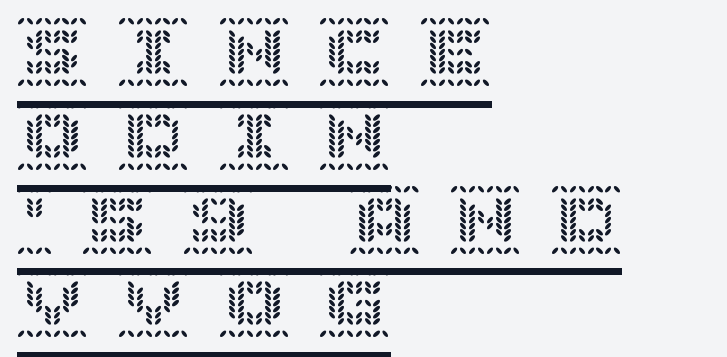
A roman cut, with each character standing at attention. Letter spacing: wide. Line starts are locked; line ends wander. Is there an underline? Yes — a line sits under the letters.
